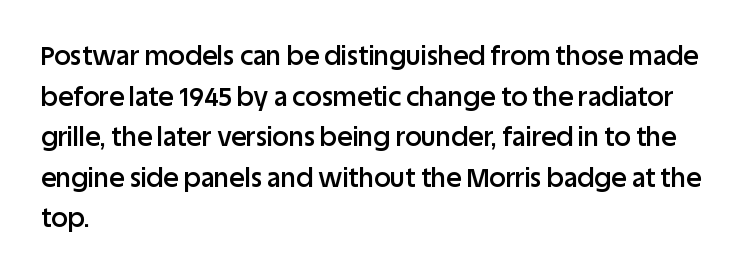
Compared with an ordinary text face, these strokes are moderately heavier — a semibold. Rendered with straight, roman letterforms. Beneath every word, the page is bare. Vertical spacing — default. What stands out about the letter spacing? Nothing — it is the standard amount.
